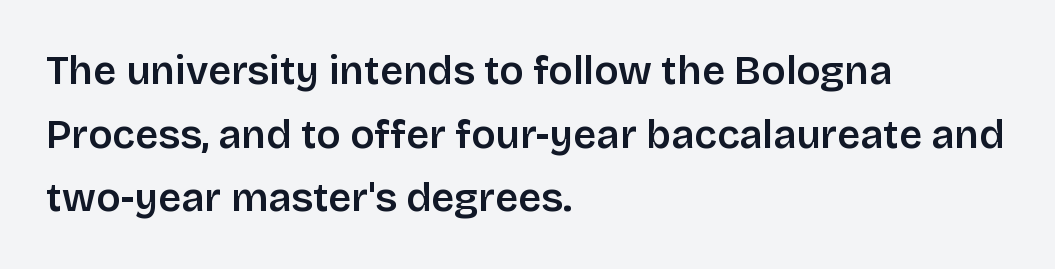
Q: Is the text bold? A: Semi-bold.
Q: Is the text italic (slanted)? A: No, it is upright.
Q: Is the typeface a serif or a sans-serif typeface? A: Sans-serif.
Q: Is the text underlined? A: No.
Q: How is the paragraph aligned? A: Left-aligned.
Q: Is the spacing between letters normal or unusually wide? A: Normal.
Q: Is the spacing between lines tight, normal or loose? A: Normal.
Q: Width (condensed, normal, or wide)? A: Normal.
Q: Stroke contrast? A: Low.
Q: x-height? A: Large.
Q: Monospaced? A: No.
